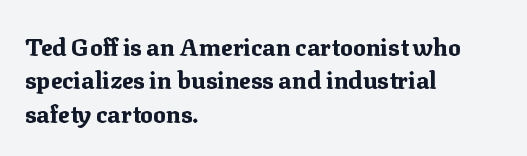
The image shows 24 px bold type, upright; set left-aligned, normal line spacing (1.39x), normal letter spacing, not underlined.
